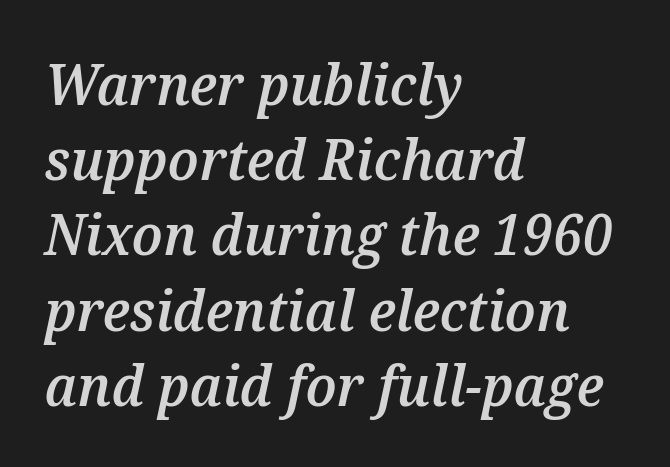
The image shows 57 px semibold type, italic (leaning right); set left-aligned, normal line spacing (1.32x), normal letter spacing, not underlined; medium stroke contrast and a medium x-height.
